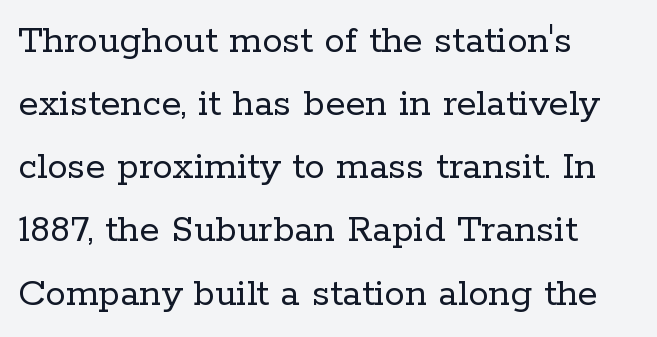
Q: Is the text bold? A: No.
Q: Is the text italic (slanted)? A: No, it is upright.
Q: Is the typeface a serif or a sans-serif typeface? A: Serif.
Q: Is the text underlined? A: No.
Q: How is the paragraph aligned? A: Left-aligned.
Q: Is the spacing between letters normal or unusually wide? A: Normal.
Q: Is the spacing between lines tight, normal or loose? A: Normal.
Q: Width (condensed, normal, or wide)? A: Normal.
Q: Stroke contrast? A: Low.
Q: x-height? A: Medium.
Q: Monospaced? A: No.
